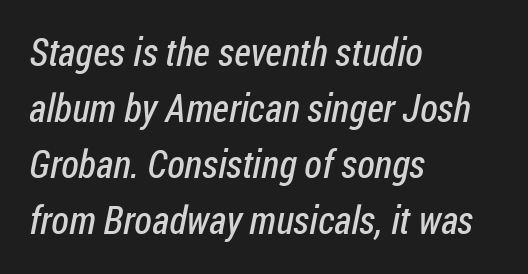
Clear beneath every line of the passage. Classification — sans serif. Successive baselines arrive at the customary interval. The letters advance in unequal steps, a hallmark of proportional type. The passage is arranged the way most books set body copy — flush left.
